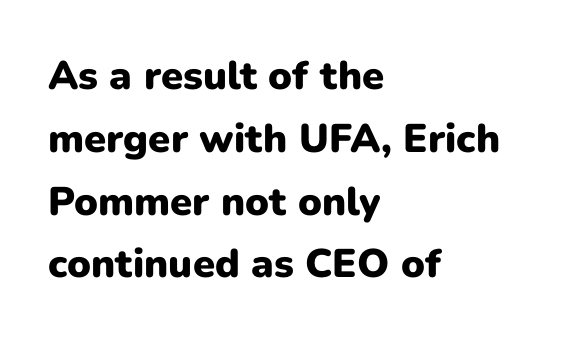
Q: Is the text bold? A: Yes.
Q: Is the text italic (slanted)? A: No, it is upright.
Q: Is the typeface a serif or a sans-serif typeface? A: Sans-serif.
Q: Is the text underlined? A: No.
Q: How is the paragraph aligned? A: Left-aligned.
Q: Is the spacing between letters normal or unusually wide? A: Normal.
Q: Is the spacing between lines tight, normal or loose? A: Normal.
Q: Width (condensed, normal, or wide)? A: Normal.
Q: Stroke contrast? A: Low.
Q: x-height? A: Medium.
Q: Monospaced? A: No.
